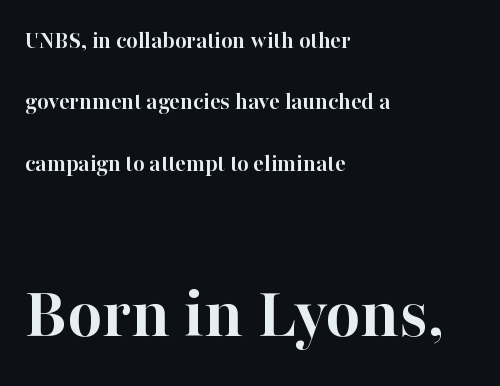
Reading down the block, your eye returns to a fixed left position each line. Small tapered or slab feet sit at the stroke ends, so this counts as serif. Italic: no, the glyphs are upright roman. If you measured baseline to baseline, you'd find a long distance. You could not count columns in this text — the font is proportionally spaced. The letters in the lower block stand taller than those in the block above.
